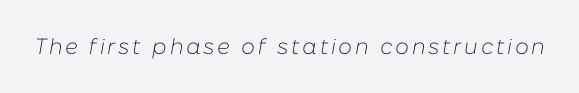
The image shows 22 px text type, italic (leaning right); set not underlined.
